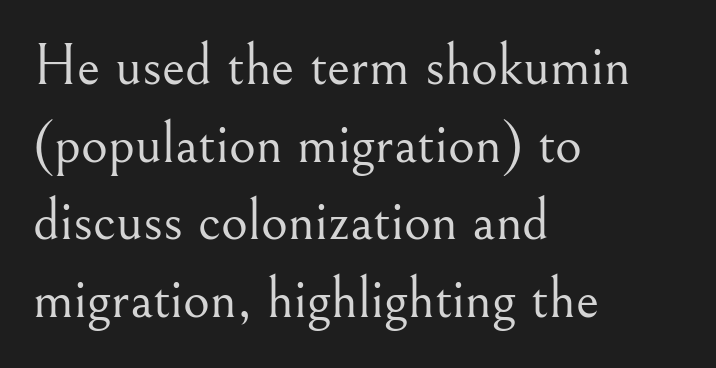
{"serif": "yes", "italic": "no", "bold": "no", "weight": "light", "width": "normal", "stroke_contrast": "medium", "x_height": "small", "monospaced": "no", "underline": "no", "align": "left", "line_spacing": "normal", "line_spacing_ratio": 1.34, "letter_spacing": "normal", "letter_spacing_em": 0.0, "glyph_px": 58}
